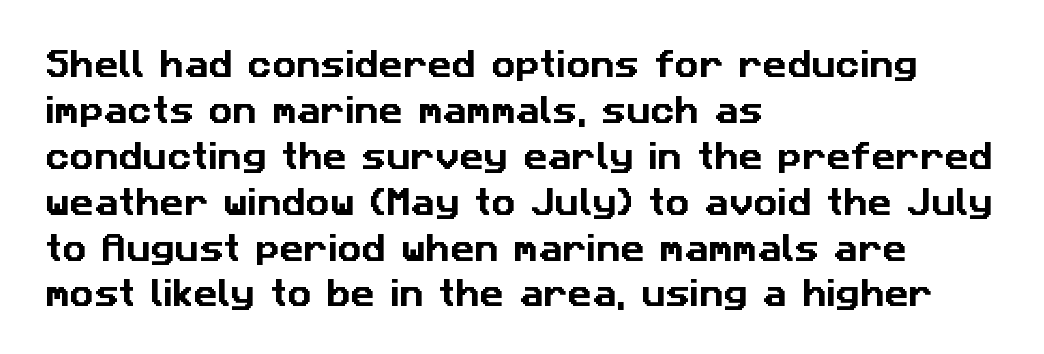
A typesetter would label this face a sans. Character widths vary here, with narrow letters taking less room than wide ones. The gap between lines stays unmarked. Does extra space separate the letters? No, they use regular spacing.
